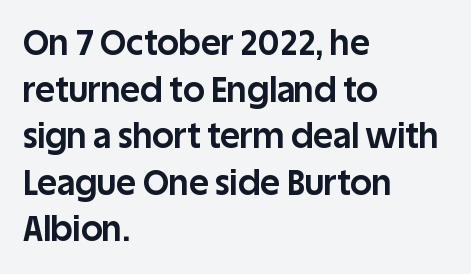
Words float on clear page, feet unadorned. This sample has the flowing, uneven cadence of proportional lettering. What weight is shown? A full bold with thick strokes. Inter-character spacing is left at the font's built-in metrics. Compared with a centered layout, this one pins lines to the left instead.
